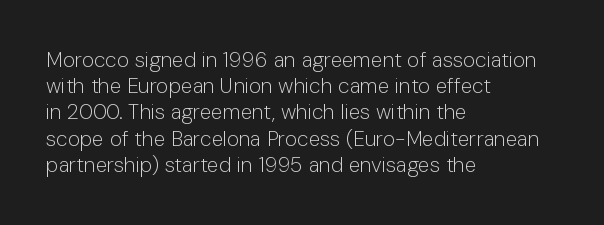
Q: Is the text bold? A: No.
Q: Is the text italic (slanted)? A: No, it is upright.
Q: Is the text underlined? A: No.
Q: How is the paragraph aligned? A: Left-aligned.
Q: Is the spacing between letters normal or unusually wide? A: Normal.
Q: Is the spacing between lines tight, normal or loose? A: Normal.
